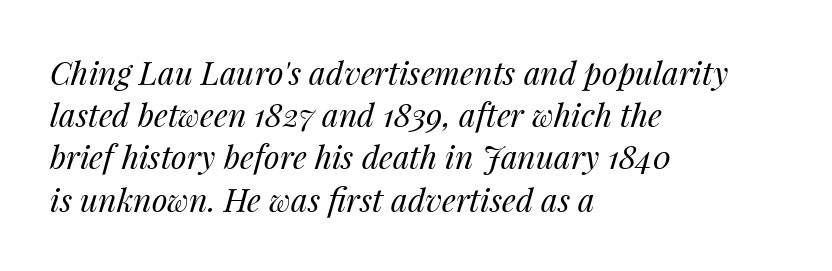
Q: Is the text bold? A: No.
Q: Is the text italic (slanted)? A: Yes, it leans right by about 14 degrees.
Q: Is the text underlined? A: No.
Q: How is the paragraph aligned? A: Left-aligned.
Q: Is the spacing between letters normal or unusually wide? A: Normal.
Q: Is the spacing between lines tight, normal or loose? A: Normal.
Q: Width (condensed, normal, or wide)? A: Normal.
Q: Stroke contrast? A: Medium.
Q: x-height? A: Medium.
Q: Monospaced? A: No.
